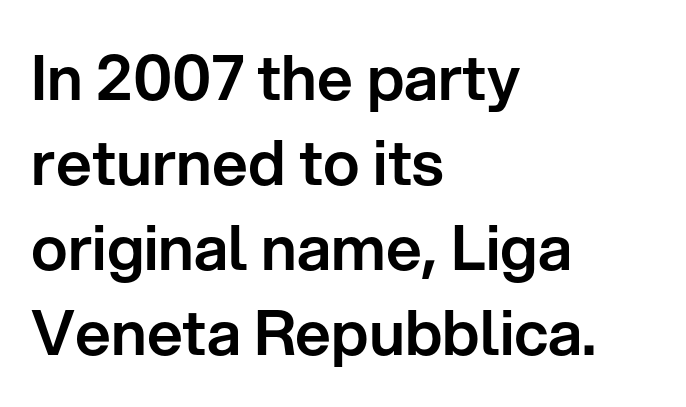
The image shows 62 px sans-serif type, upright; set left-aligned, normal line spacing (1.37x), normal letter spacing, not underlined; low stroke contrast and a medium x-height.
